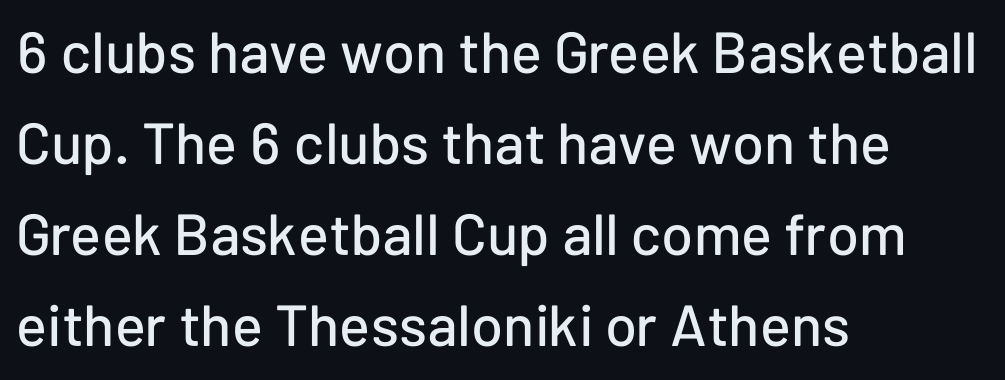
The image shows 58 px sans-serif type, upright; set left-aligned, normal line spacing (1.57x), normal letter spacing, not underlined; low stroke contrast and a medium x-height.
